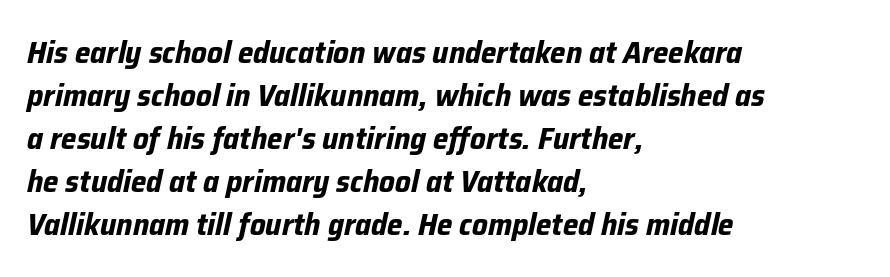
Q: Is the text bold? A: Yes.
Q: Is the text italic (slanted)? A: Yes, it leans right by about 12 degrees.
Q: Is the text underlined? A: No.
Q: How is the paragraph aligned? A: Left-aligned.
Q: Is the spacing between letters normal or unusually wide? A: Normal.
Q: Is the spacing between lines tight, normal or loose? A: Normal.
Q: Width (condensed, normal, or wide)? A: Normal.
Q: Stroke contrast? A: Low.
Q: x-height? A: Medium.
Q: Monospaced? A: No.
